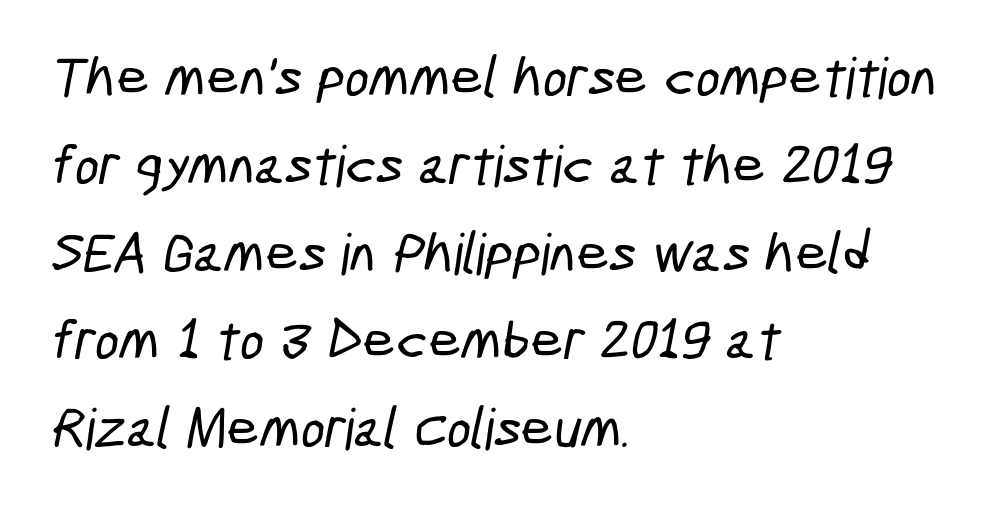
Q: Is the typeface a serif or a sans-serif typeface? A: Sans-serif.
Q: Is the text underlined? A: No.
Q: How is the paragraph aligned? A: Left-aligned.
Q: Is the spacing between letters normal or unusually wide? A: Normal.
Q: Is the spacing between lines tight, normal or loose? A: Normal.
Q: Width (condensed, normal, or wide)? A: Condensed.
Q: Stroke contrast? A: Low.
Q: x-height? A: Medium.
Q: Monospaced? A: No.
